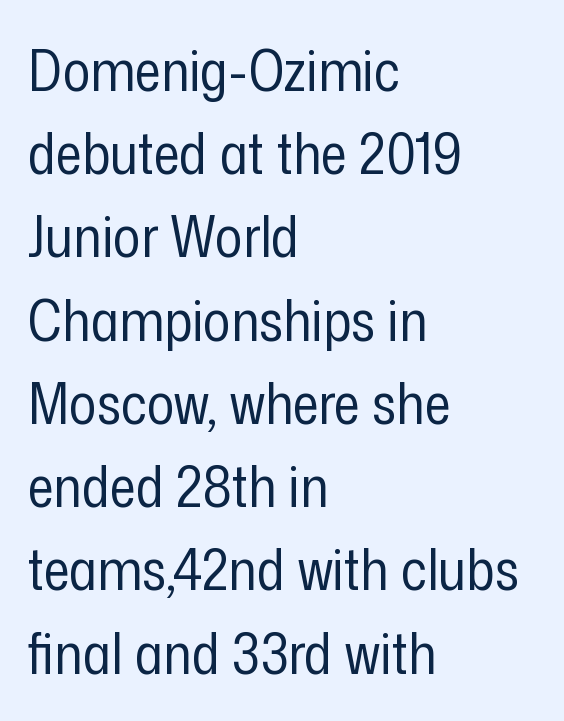
{"serif": "no", "italic": "no", "bold": "no", "weight": "regular", "width": "condensed", "stroke_contrast": "low", "x_height": "medium", "monospaced": "no", "underline": "no", "align": "left", "line_spacing": "normal", "line_spacing_ratio": 1.46, "letter_spacing": "normal", "letter_spacing_em": 0.0, "glyph_px": 57}
